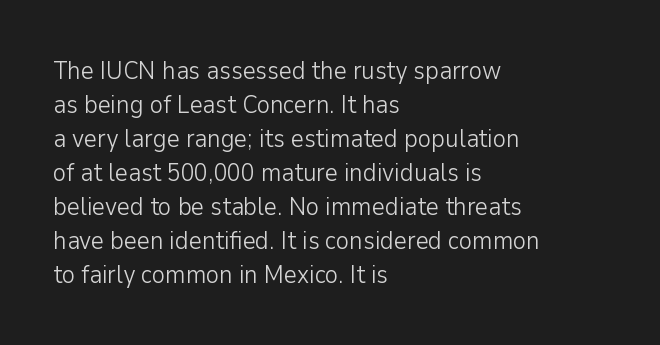
The image shows 25 px text type, upright; set left-aligned, normal line spacing (1.36x), normal letter spacing, not underlined.
